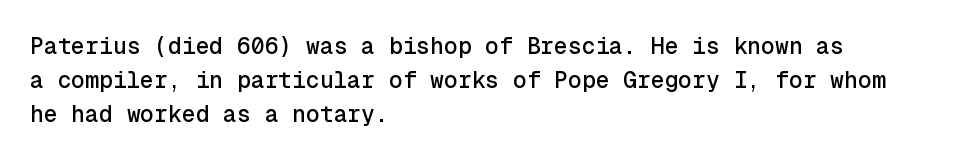
The image shows 23 px text type, upright; set left-aligned, normal line spacing (1.48x), normal letter spacing, not underlined.
